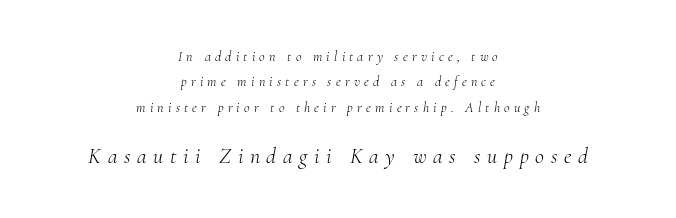
The image shows 22 px text type, italic (leaning right); set centered, line spacing 1.81x, unusually wide letter spacing (+0.3 em), not underlined; the second (bottom) block is 1.57x larger.
